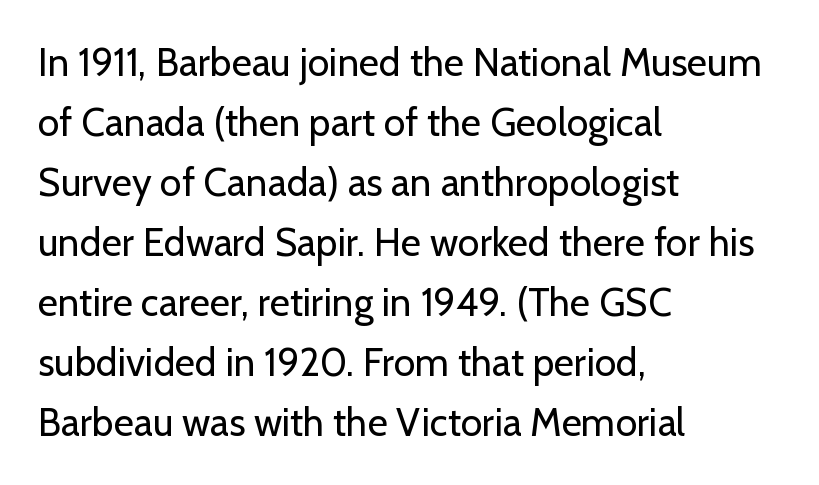
Compared with a typical body face, this is equally light or lighter still. Bare-footed words on every line. Note the varied advance widths — an 'i' is clearly narrower than an 'm'. In terms of leading, this rendering sits right in the middle.
